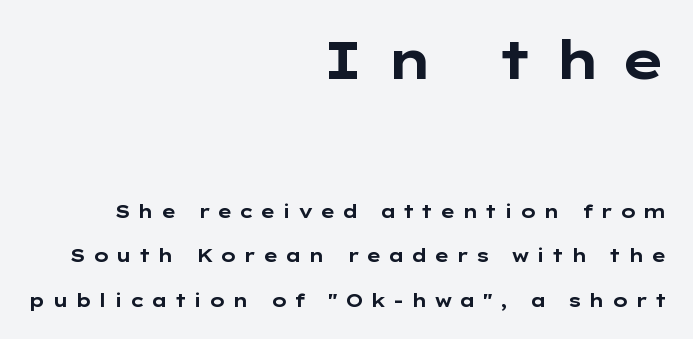
The image shows 53 px bold, wide sans-serif type, upright; set right-aligned, loose line spacing (2.48x), unusually wide letter spacing (+0.35 em), not underlined; the first (top) block is 2.94x larger; low stroke contrast and a medium x-height.
